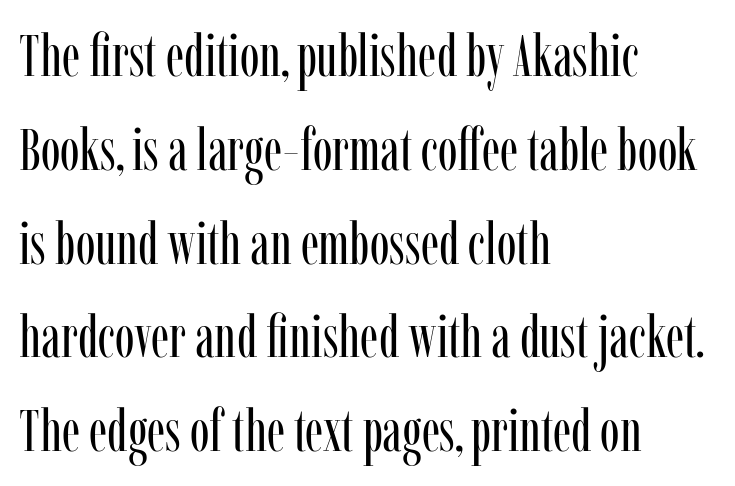
Q: Is the text bold? A: No.
Q: Is the text italic (slanted)? A: No, it is upright.
Q: Is the typeface a serif or a sans-serif typeface? A: Serif.
Q: Is the text underlined? A: No.
Q: How is the paragraph aligned? A: Left-aligned.
Q: Is the spacing between letters normal or unusually wide? A: Normal.
Q: Is the spacing between lines tight, normal or loose? A: Normal.
Q: Width (condensed, normal, or wide)? A: Condensed.
Q: Stroke contrast? A: Low.
Q: x-height? A: Medium.
Q: Monospaced? A: No.
